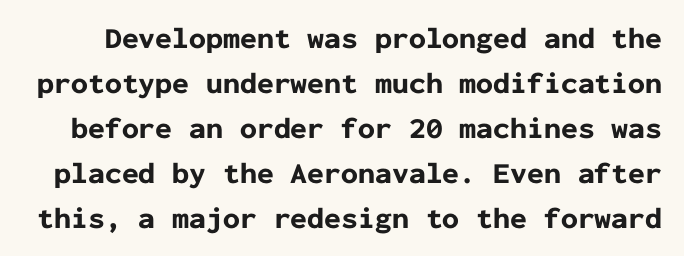
Q: Is the text bold? A: Yes.
Q: Is the text italic (slanted)? A: No, it is upright.
Q: Is the typeface a serif or a sans-serif typeface? A: Sans-serif.
Q: Is the text underlined? A: No.
Q: Is the spacing between letters normal or unusually wide? A: Normal.
Q: Is the spacing between lines tight, normal or loose? A: Normal.
Q: Width (condensed, normal, or wide)? A: Normal.
Q: Stroke contrast? A: Low.
Q: x-height? A: Medium.
Q: Monospaced? A: Yes.
